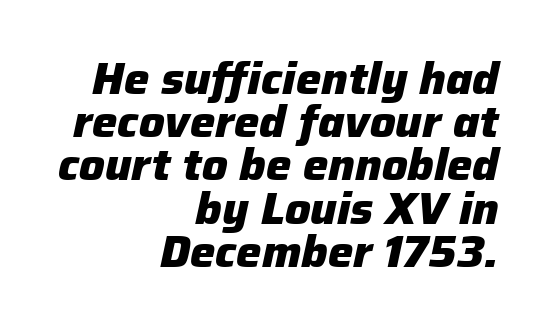
The image shows 45 px heavy type, italic (leaning right); set right-aligned, tight line spacing (0.96x), normal letter spacing, not underlined; low stroke contrast and a medium x-height.
